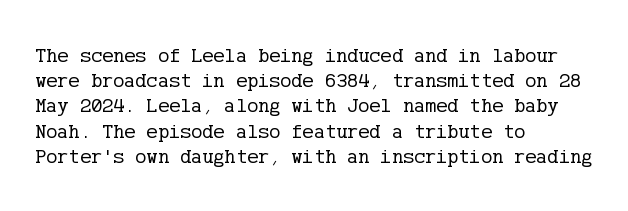
The image shows 21 px text type, upright; set left-aligned, line spacing 1.2x, normal letter spacing, not underlined.
